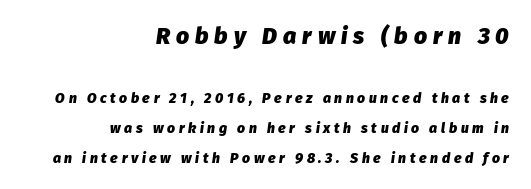
{"italic": "yes", "lean": "right", "slant_degrees": 8, "bold": "yes", "underline": "no", "align": "right", "line_spacing": "loose", "line_spacing_ratio": 2.12, "letter_spacing": "wide", "letter_spacing_em": 0.26, "larger_block": "first", "size_ratio": 1.64, "glyph_px": 23}
